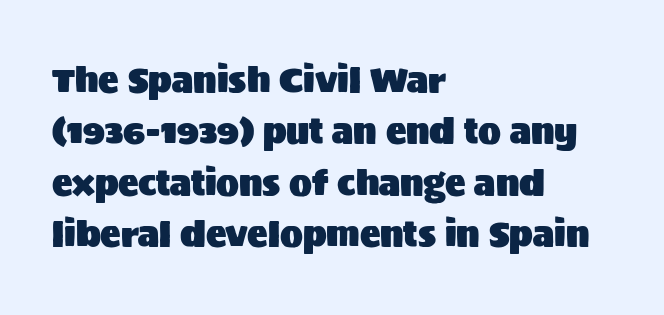
Ascenders rise straight up at ninety degrees. Notice how the passage keeps a crisp vertical edge on the left only. Proportional: the letters do not fall into vertical columns. Baseline-to-baseline distance is the conventional proportion of letter height.
